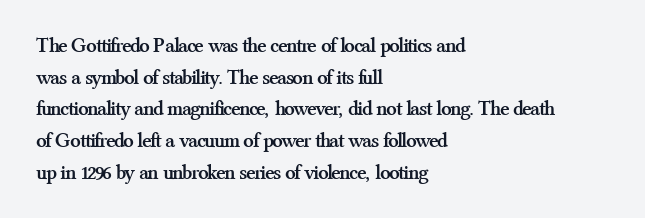
This is roman type, the default non-slanted kind. Observe the ordinary spacing: letters are neighbours, not strangers. The space between consecutive lines is moderate. Leftover space on each line is placed entirely after the last word. The string is rendered with underlining switched off. What weight is shown? A full bold with thick strokes.
